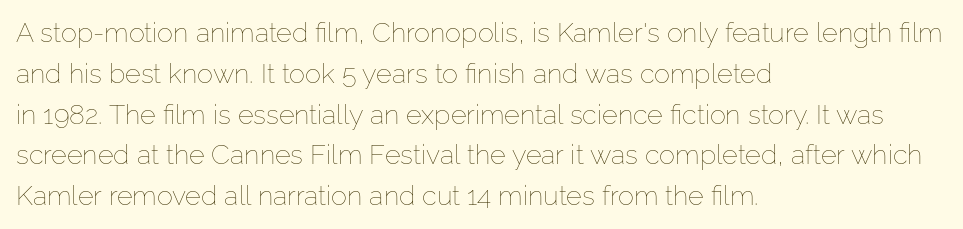
{"italic": "no", "bold": "no", "underline": "no", "align": "left", "line_spacing": "normal", "line_spacing_ratio": 1.51, "letter_spacing": "normal", "letter_spacing_em": 0.0, "glyph_px": 27}
